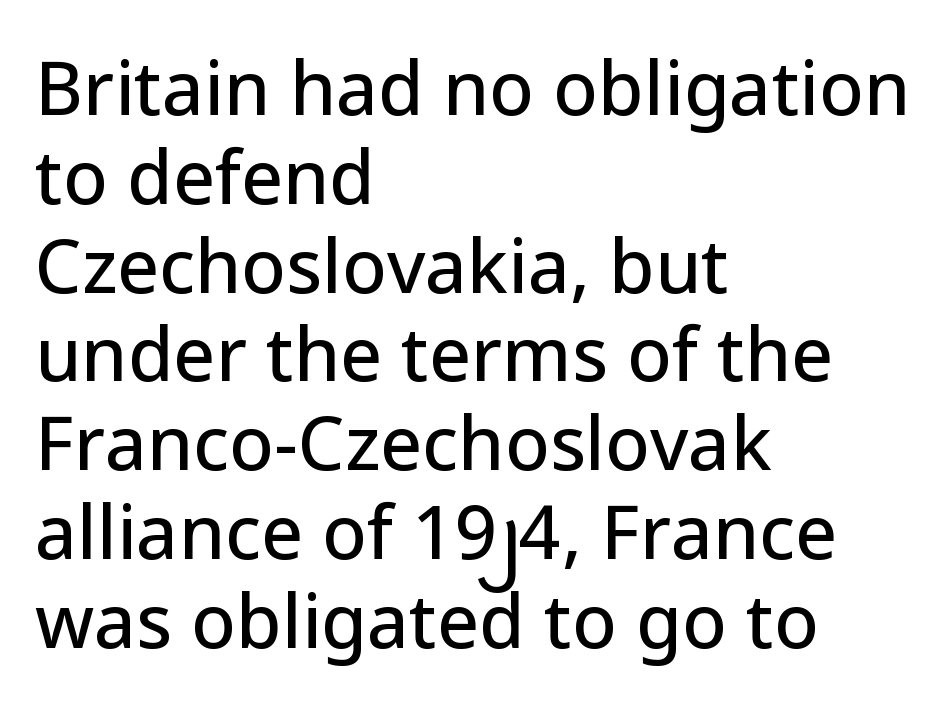
The image shows 74 px sans-serif type, upright; set left-aligned, line spacing 1.2x, normal letter spacing, not underlined; low stroke contrast and a medium x-height.
